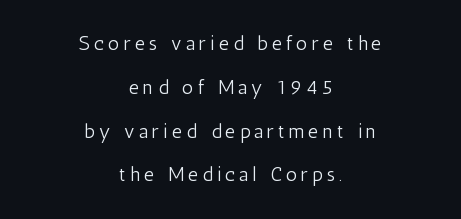
The typeface has the unassuming heft of standard copy or less. In terms of letterspacing, this is a distinctly airy, spread setting. The passage is arranged like a title page — every line centered. The lettering stays uniformly vertical, giving the passage a roman look. The foot of each line stays bare and open. A great deal of white space separates one row of letters from the next.
